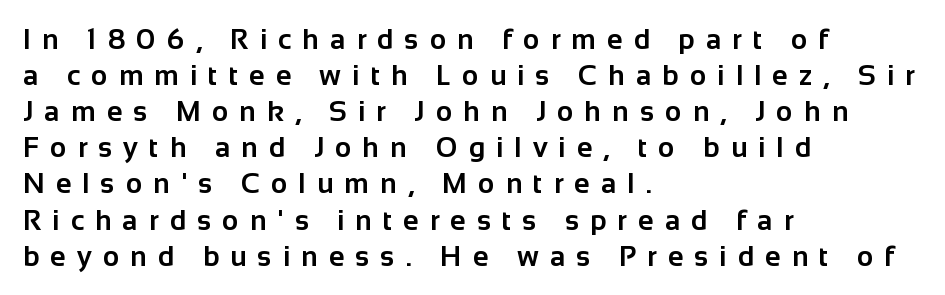
Serifs: no, the terminals of the letterforms are clean. The vertical gap from one line to the next is medium. Weight check: bold — yes, fully. Horizontal alignment here is leftward, the default for most running prose.
